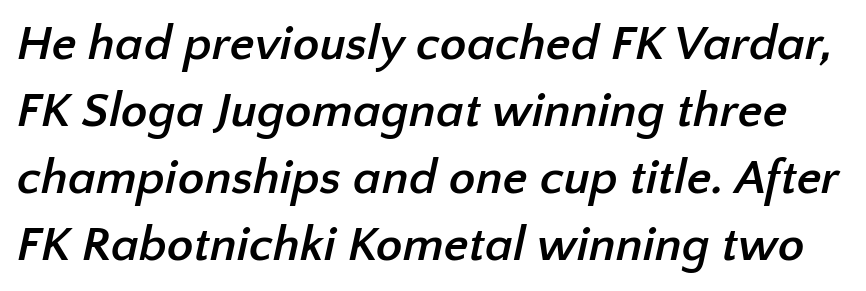
The image shows 49 px semibold sans-serif type; set normal line spacing (1.37x), normal letter spacing, not underlined; low stroke contrast and a medium x-height.
